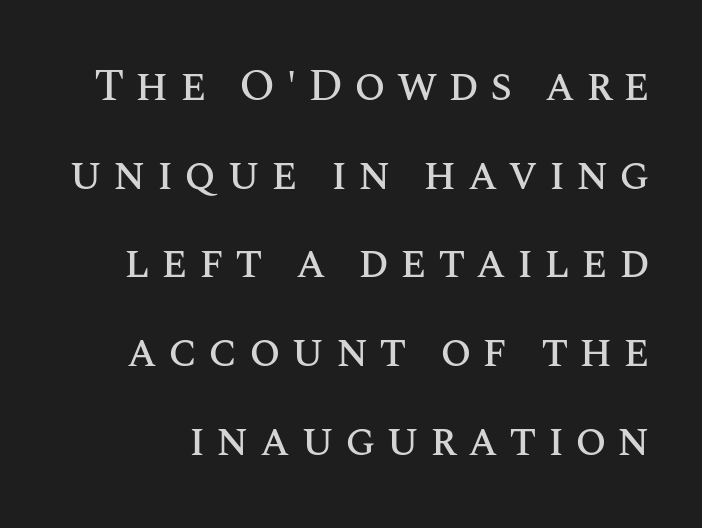
The image shows 45 px text type, upright; set loose line spacing (1.97x), unusually wide letter spacing (+0.24 em), not underlined; medium stroke contrast and a large x-height.
